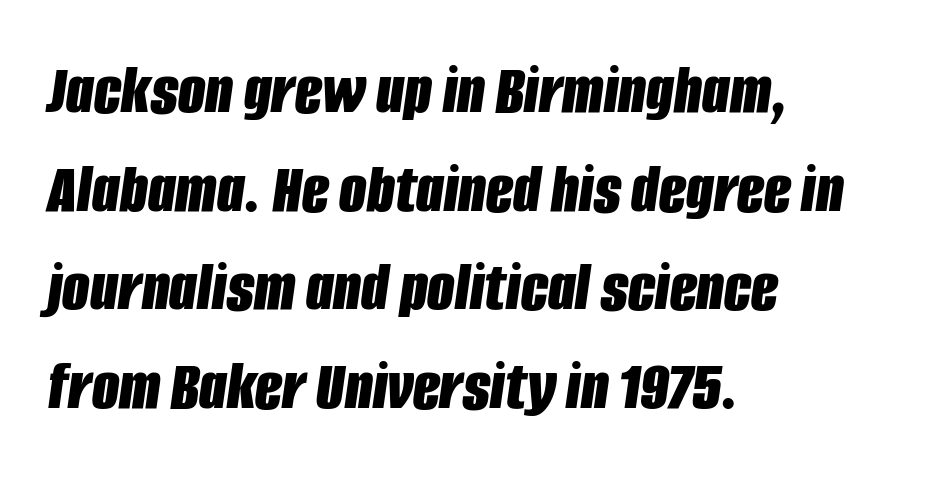
Q: Is the text bold? A: Yes.
Q: Is the text italic (slanted)? A: Yes, it leans right by about 8 degrees.
Q: Is the text underlined? A: No.
Q: How is the paragraph aligned? A: Left-aligned.
Q: Is the spacing between letters normal or unusually wide? A: Normal.
Q: Is the spacing between lines tight, normal or loose? A: Normal.
Q: Width (condensed, normal, or wide)? A: Condensed.
Q: Stroke contrast? A: Low.
Q: x-height? A: Large.
Q: Monospaced? A: No.
